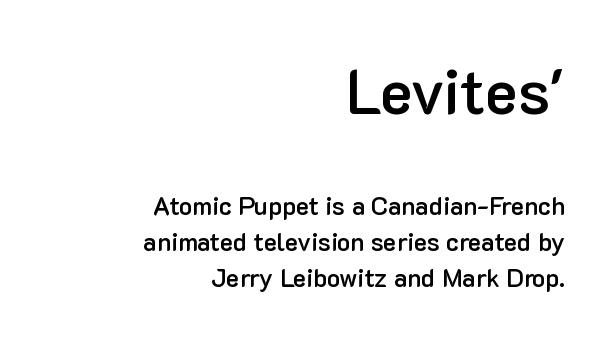
{"serif": "no", "italic": "no", "bold": "semi", "weight": "semibold", "width": "normal", "stroke_contrast": "low", "x_height": "medium", "monospaced": "no", "underline": "no", "align": "right", "line_spacing": "normal", "line_spacing_ratio": 1.44, "letter_spacing": "normal", "letter_spacing_em": 0.0, "larger_block": "first", "size_ratio": 2.48, "glyph_px": 62}
